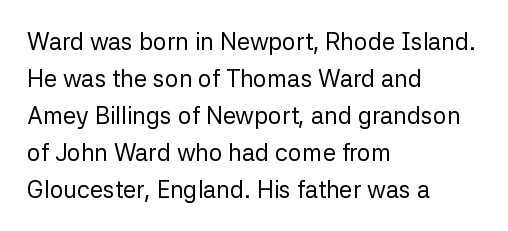
{"italic": "no", "bold": "no", "underline": "no", "align": "left", "line_spacing": "normal", "line_spacing_ratio": 1.54, "letter_spacing": "normal", "letter_spacing_em": 0.0, "glyph_px": 24}
